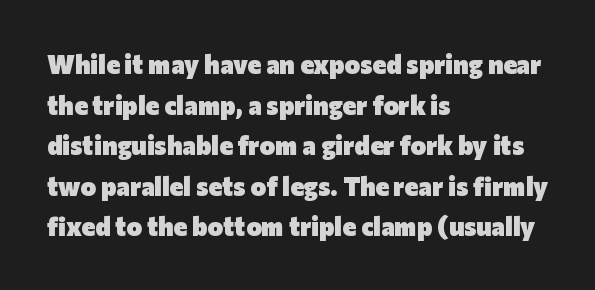
Q: Is the text bold? A: Yes.
Q: Is the text italic (slanted)? A: No, it is upright.
Q: Is the text underlined? A: No.
Q: How is the paragraph aligned? A: Left-aligned.
Q: Is the spacing between letters normal or unusually wide? A: Normal.
Q: Is the spacing between lines tight, normal or loose? A: Normal.
